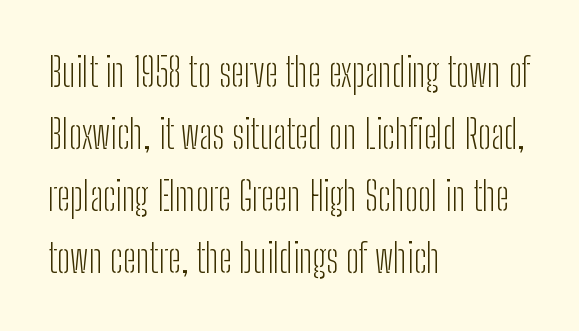
Q: Is the text bold? A: No.
Q: Is the text italic (slanted)? A: No, it is upright.
Q: Is the typeface a serif or a sans-serif typeface? A: Sans-serif.
Q: Is the text underlined? A: No.
Q: How is the paragraph aligned? A: Left-aligned.
Q: Is the spacing between letters normal or unusually wide? A: Normal.
Q: Is the spacing between lines tight, normal or loose? A: Normal.
Q: Width (condensed, normal, or wide)? A: Condensed.
Q: Stroke contrast? A: Low.
Q: x-height? A: Medium.
Q: Monospaced? A: No.
